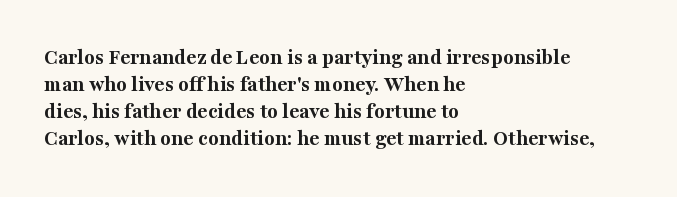
The setting favours the left margin, as ordinary paragraphs usually do. The strip under each line holds only bare page. Every letter is thick-stroked: bold, no question. In terms of posture, this sample is upright. Is the letter spacing exaggerated? No — it looks like the ordinary default.
